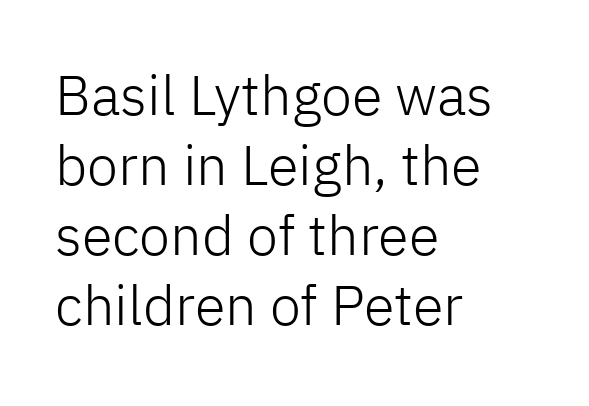
{"serif": "no", "italic": "no", "bold": "no", "weight": "light", "width": "normal", "stroke_contrast": "low", "x_height": "medium", "monospaced": "no", "underline": "no", "align": "left", "line_spacing": "normal", "line_spacing_ratio": 1.25, "letter_spacing": "normal", "letter_spacing_em": 0.0, "glyph_px": 56}
